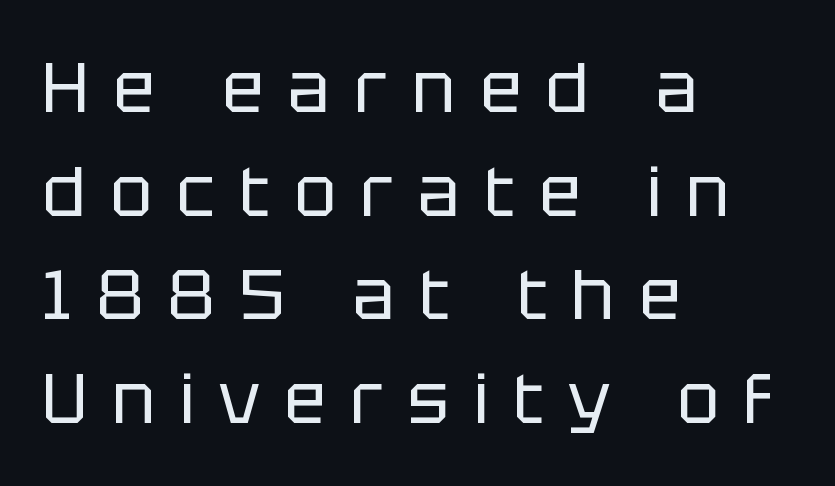
{"serif": "no", "italic": "no", "bold": "no", "weight": "regular", "width": "normal", "stroke_contrast": "low", "x_height": "large", "monospaced": "no", "underline": "no", "align": "left", "line_spacing": "normal", "line_spacing_ratio": 1.48, "letter_spacing": "wide", "letter_spacing_em": 0.35, "glyph_px": 70}
